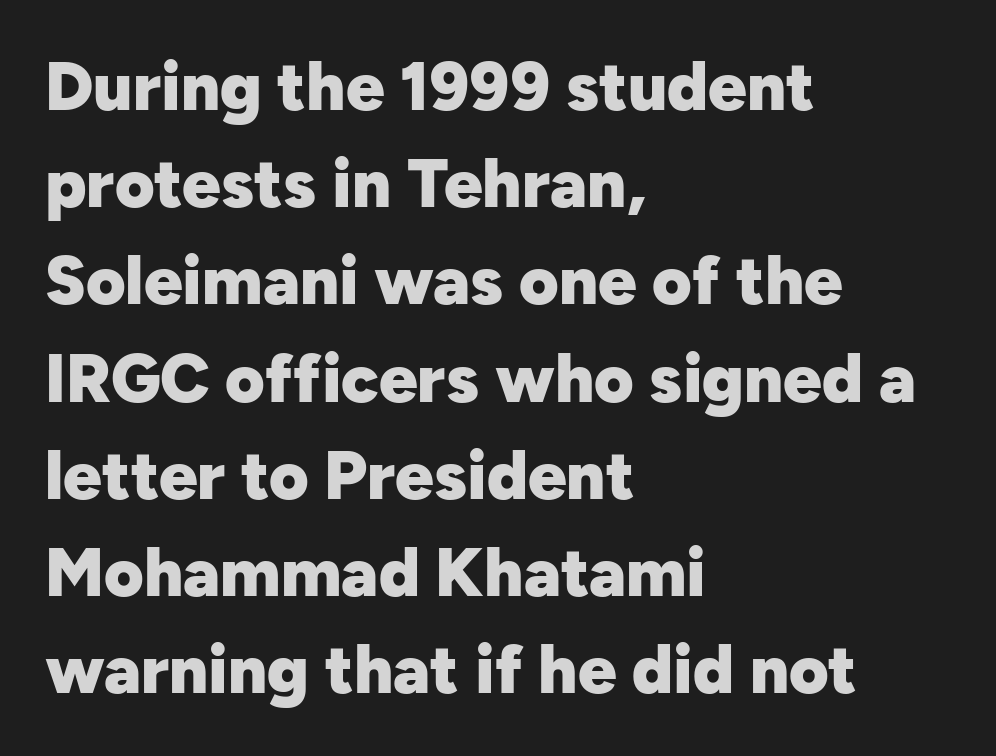
{"serif": "no", "italic": "no", "bold": "yes", "weight": "heavy", "width": "normal", "stroke_contrast": "low", "x_height": "medium", "monospaced": "no", "underline": "no", "align": "left", "line_spacing": "normal", "line_spacing_ratio": 1.43, "letter_spacing": "normal", "letter_spacing_em": 0.0, "glyph_px": 68}
